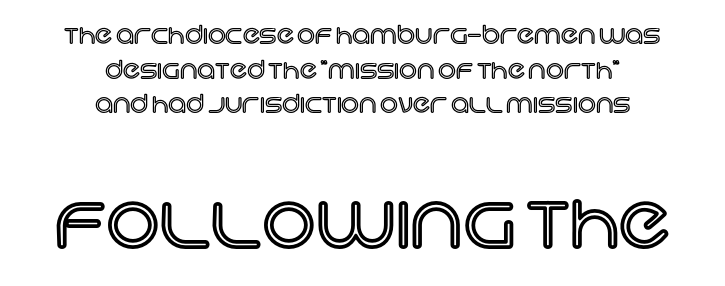
{"italic": "no", "width": "normal", "x_height": "large", "monospaced": "no", "underline": "no", "align": "center", "line_spacing": "normal", "line_spacing_ratio": 1.39, "letter_spacing": "normal", "letter_spacing_em": 0.0, "larger_block": "second", "size_ratio": 3.0, "glyph_px": 75}
